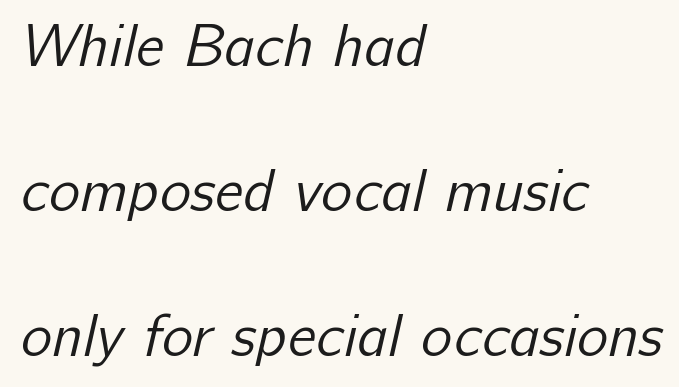
{"serif": "no", "bold": "no", "weight": "regular", "width": "normal", "stroke_contrast": "low", "x_height": "medium", "monospaced": "no", "underline": "no", "align": "left", "line_spacing": "loose", "line_spacing_ratio": 2.46, "letter_spacing": "normal", "letter_spacing_em": 0.0, "glyph_px": 59}
